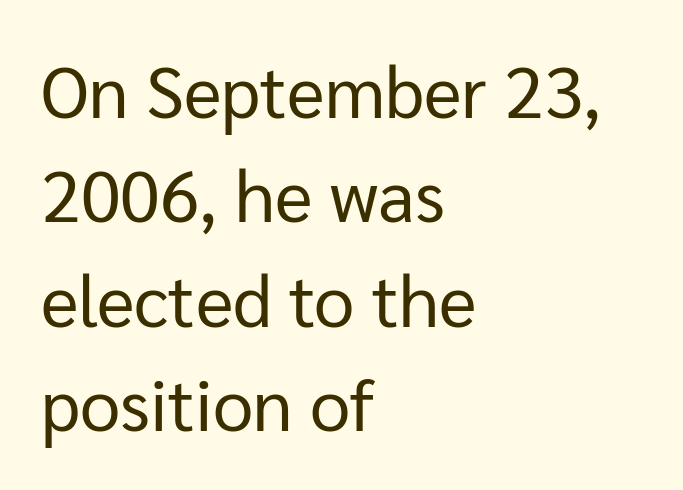
The image shows 72 px regular-weight sans-serif type, upright; set left-aligned, normal line spacing (1.45x), normal letter spacing, not underlined; low stroke contrast and a medium x-height.
